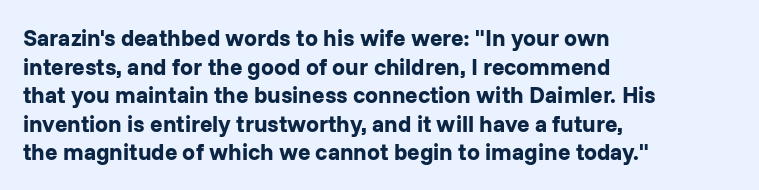
{"italic": "no", "bold": "yes", "underline": "no", "align": "left", "line_spacing_ratio": 1.24, "letter_spacing": "normal", "letter_spacing_em": 0.0, "glyph_px": 23}
